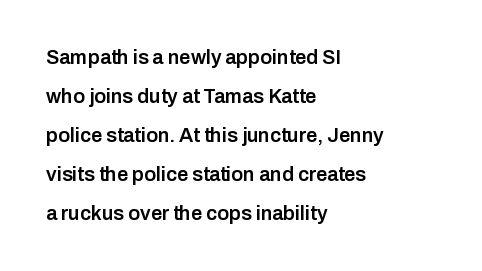
Q: Is the text bold? A: Semi-bold.
Q: Is the text italic (slanted)? A: No, it is upright.
Q: Is the text underlined? A: No.
Q: How is the paragraph aligned? A: Left-aligned.
Q: Is the spacing between letters normal or unusually wide? A: Normal.
Q: Is the spacing between lines tight, normal or loose? A: Loose.
